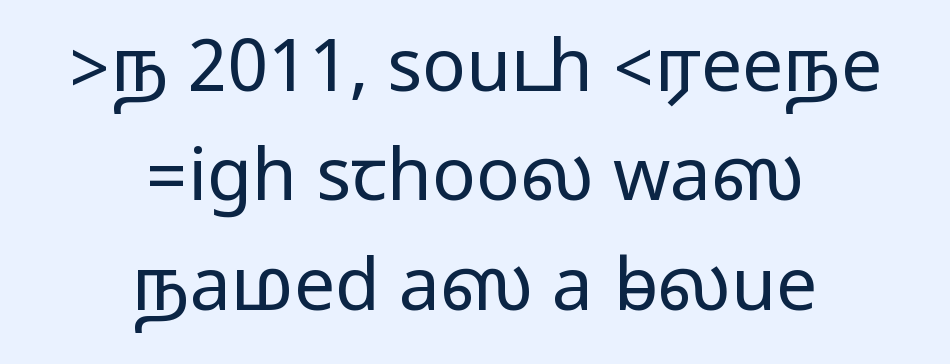
The image shows 73 px wide sans-serif type, upright; set centered, normal line spacing (1.5x), normal letter spacing, not underlined; medium stroke contrast.
